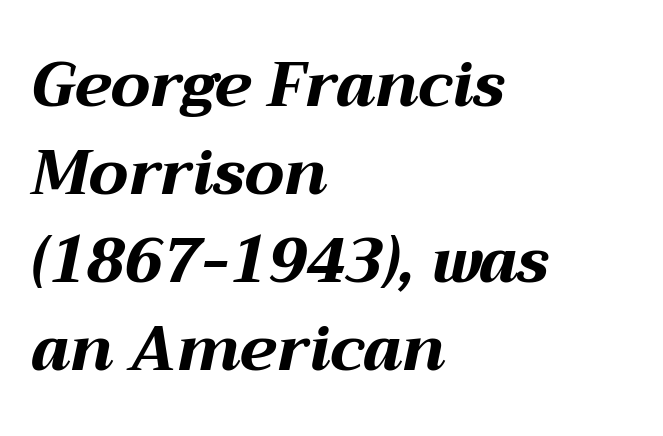
The string is rendered with underlining switched off. In terms of leading, this rendering sits right in the middle. Horizontally, the lines are justified to the leading edge only. The font is running at its bold setting. The line texture is even and compact thanks to regular tracking. The rendering uses natural spacing where letterforms have individual widths.
